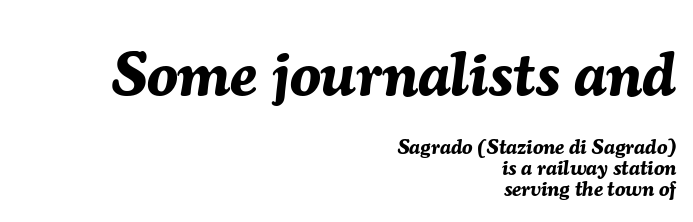
The block sitting higher on the canvas is the one with enlarged characters. Every letter is thick-stroked: bold, no question. Has an underline been added? It has not. Character widths vary here, with narrow letters taking less room than wide ones. Letter spacing: default.
